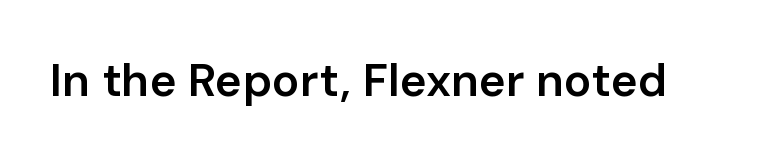
{"serif": "no", "italic": "no", "bold": "semi", "weight": "semibold", "width": "normal", "stroke_contrast": "low", "x_height": "medium", "monospaced": "no", "underline": "no", "letter_spacing": "normal", "letter_spacing_em": 0.0, "glyph_px": 46}
